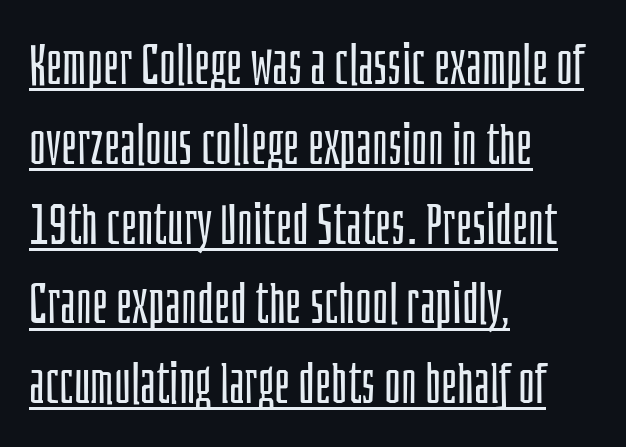
Q: Is the text bold? A: No.
Q: Is the text italic (slanted)? A: No, it is upright.
Q: Is the typeface a serif or a sans-serif typeface? A: Sans-serif.
Q: Is the text underlined? A: Yes.
Q: How is the paragraph aligned? A: Left-aligned.
Q: Is the spacing between letters normal or unusually wide? A: Normal.
Q: Is the spacing between lines tight, normal or loose? A: Normal.
Q: Width (condensed, normal, or wide)? A: Condensed.
Q: Stroke contrast? A: Low.
Q: x-height? A: Large.
Q: Monospaced? A: No.
